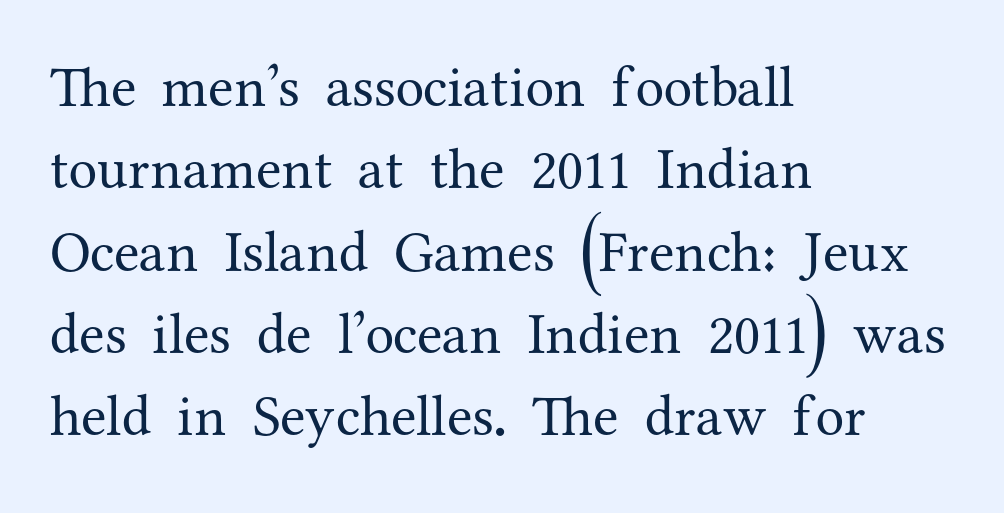
{"serif": "yes", "italic": "no", "bold": "no", "weight": "regular", "width": "normal", "stroke_contrast": "medium", "x_height": "medium", "monospaced": "no", "underline": "no", "align": "left", "line_spacing": "normal", "line_spacing_ratio": 1.42, "letter_spacing": "normal", "letter_spacing_em": 0.0, "glyph_px": 58}
